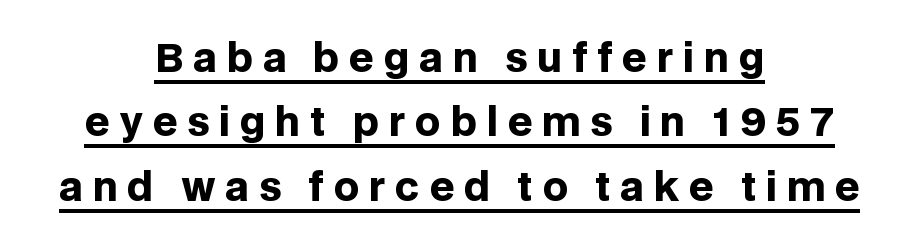
The rendering shows plain stroke endings on the letterforms — a sans-serif design. Typeset on center — no edge is straight. Quick note: interline space is typical. The type is letterspaced generously, with wide tracking.
